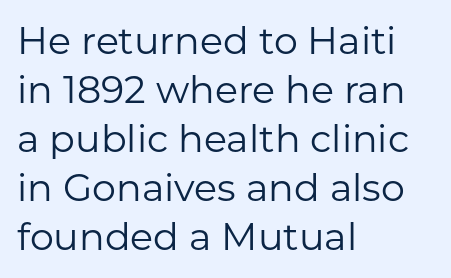
{"serif": "no", "italic": "no", "bold": "no", "weight": "regular", "width": "normal", "stroke_contrast": "low", "x_height": "medium", "monospaced": "no", "underline": "no", "align": "left", "line_spacing": "normal", "line_spacing_ratio": 1.29, "letter_spacing": "normal", "letter_spacing_em": 0.0, "glyph_px": 38}
